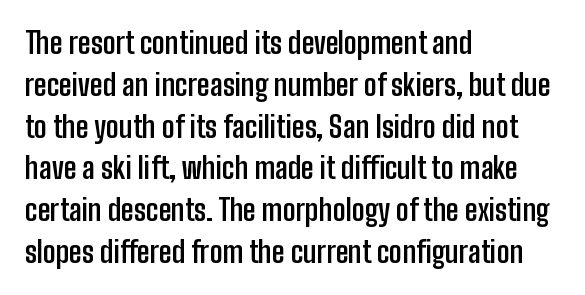
These lines sit exactly where default settings would place them. Honestly, the letter spacing is just normal — you wouldn't notice it. The rag falls on the right side of this text block. The face used here is a sans, in the tradition of grotesques and geometrics.
